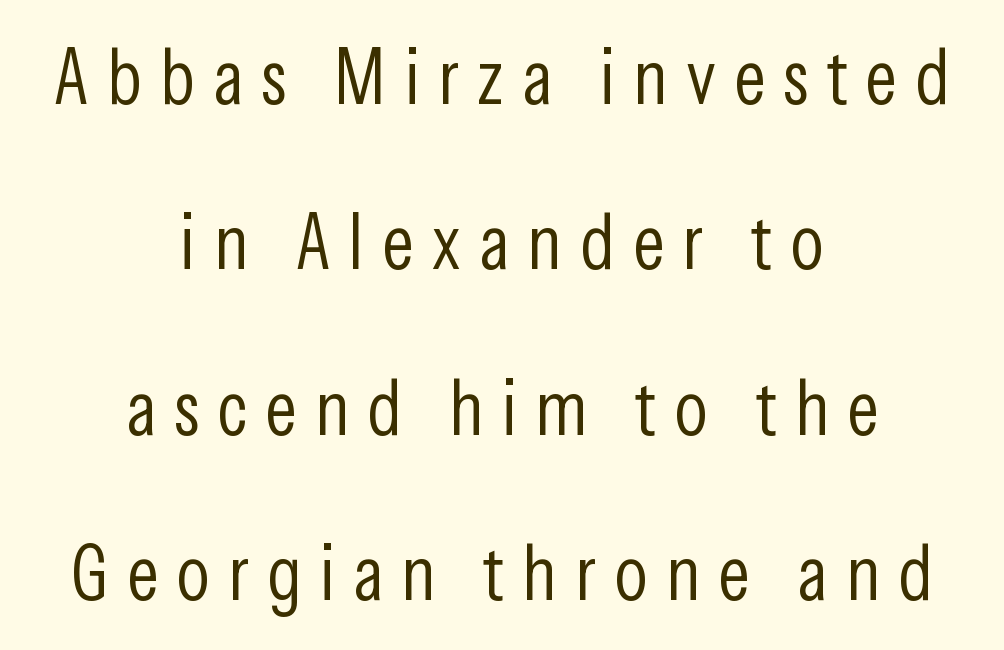
{"serif": "no", "italic": "no", "bold": "no", "weight": "light", "width": "condensed", "stroke_contrast": "low", "x_height": "medium", "monospaced": "no", "underline": "no", "align": "center", "line_spacing": "loose", "line_spacing_ratio": 2.12, "letter_spacing": "wide", "letter_spacing_em": 0.23, "glyph_px": 78}
